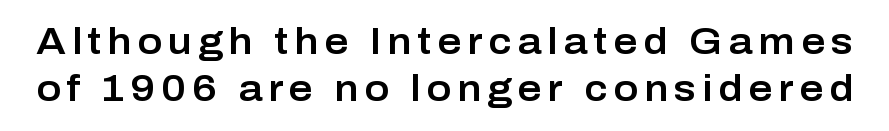
The font's upright variant was chosen for this text. Note the varied advance widths — an 'i' is clearly narrower than an 'm'. Normally led — the rows are evenly, conventionally spaced. Quick note: underline off. The characters display no serif detailing; their extremities are plain.
